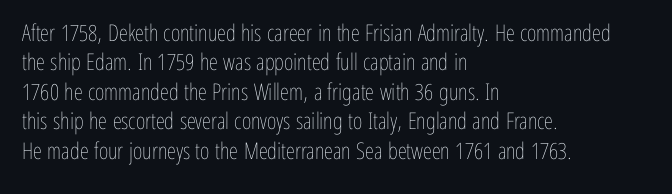
The image shows 23 px text type, upright; set left-aligned, normal line spacing (1.28x), normal letter spacing, not underlined.
